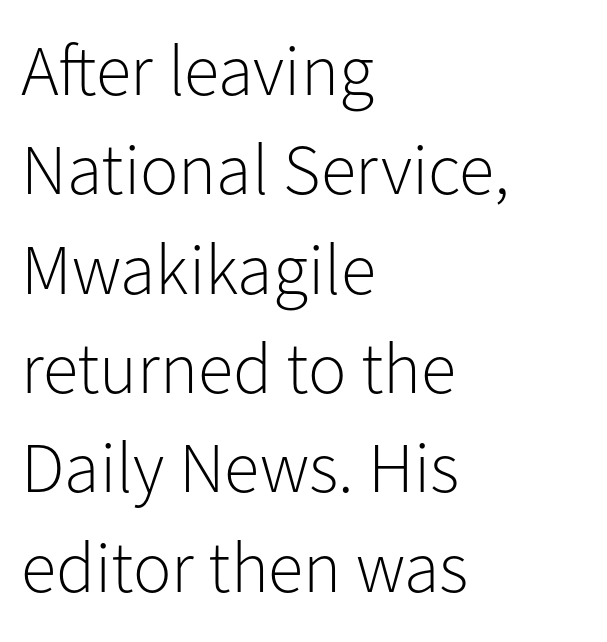
Q: Is the text bold? A: No.
Q: Is the text italic (slanted)? A: No, it is upright.
Q: Is the typeface a serif or a sans-serif typeface? A: Sans-serif.
Q: Is the text underlined? A: No.
Q: How is the paragraph aligned? A: Left-aligned.
Q: Is the spacing between letters normal or unusually wide? A: Normal.
Q: Is the spacing between lines tight, normal or loose? A: Normal.
Q: Width (condensed, normal, or wide)? A: Normal.
Q: Stroke contrast? A: Low.
Q: x-height? A: Medium.
Q: Monospaced? A: No.
